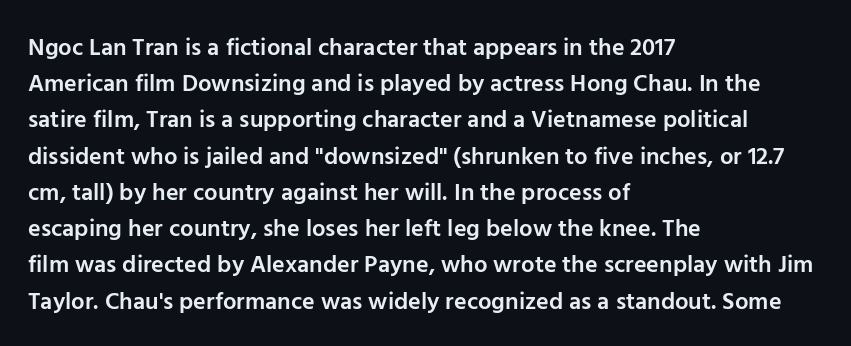
The image shows 24 px text type, upright; set left-aligned, normal line spacing (1.51x), normal letter spacing, not underlined.
